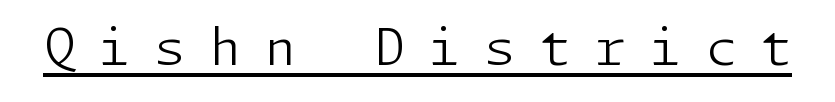
Q: Is the text bold? A: No.
Q: Is the text italic (slanted)? A: No, it is upright.
Q: Is the typeface a serif or a sans-serif typeface? A: Sans-serif.
Q: Is the text underlined? A: Yes.
Q: Is the spacing between letters normal or unusually wide? A: Unusually wide.
Q: Width (condensed, normal, or wide)? A: Normal.
Q: Stroke contrast? A: Low.
Q: x-height? A: Medium.
